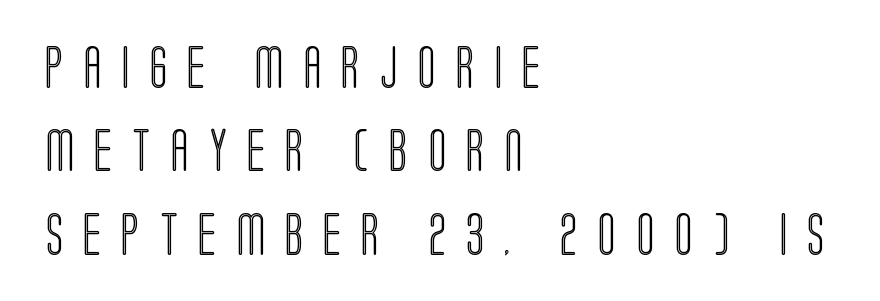
{"italic": "no", "width": "condensed", "x_height": "large", "monospaced": "no", "underline": "no", "align": "left", "line_spacing": "loose", "line_spacing_ratio": 1.94, "letter_spacing": "wide", "letter_spacing_em": 0.46, "glyph_px": 43}
